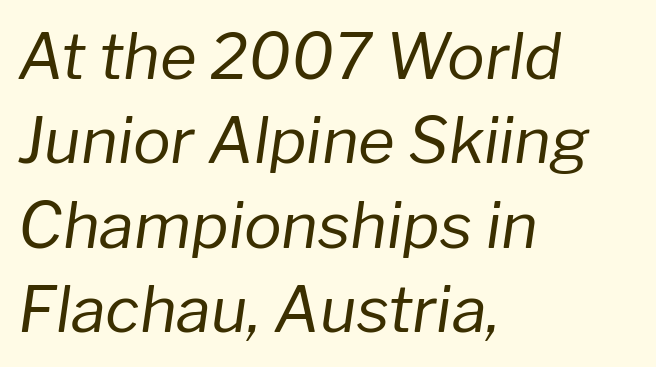
Q: Is the text bold? A: No.
Q: Is the text italic (slanted)? A: Yes, it leans right by about 8 degrees.
Q: Is the text underlined? A: No.
Q: How is the paragraph aligned? A: Left-aligned.
Q: Is the spacing between letters normal or unusually wide? A: Normal.
Q: Is the spacing between lines tight, normal or loose? A: Normal.
Q: Width (condensed, normal, or wide)? A: Normal.
Q: Stroke contrast? A: Low.
Q: x-height? A: Medium.
Q: Monospaced? A: No.
